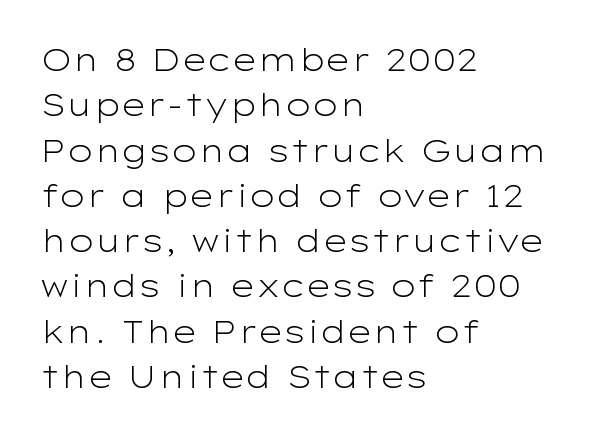
Q: Is the text bold? A: No.
Q: Is the text italic (slanted)? A: No, it is upright.
Q: Is the typeface a serif or a sans-serif typeface? A: Sans-serif.
Q: Is the text underlined? A: No.
Q: How is the paragraph aligned? A: Left-aligned.
Q: Is the spacing between letters normal or unusually wide? A: Normal.
Q: Is the spacing between lines tight, normal or loose? A: Normal.
Q: Width (condensed, normal, or wide)? A: Wide.
Q: Stroke contrast? A: Low.
Q: x-height? A: Medium.
Q: Monospaced? A: No.
